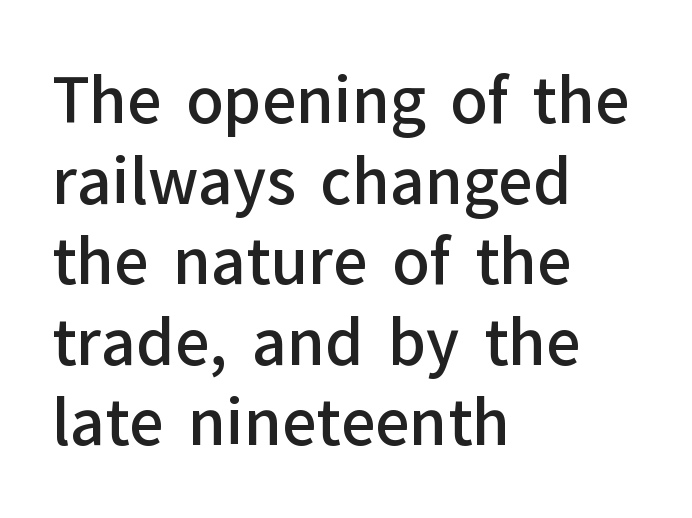
I'd describe the lettering as semibold — firm but not a full bold. Glyph-to-glyph distance matches everyday printed text. Observe the absence of serifs on each vertical stroke in this sample. The lines are quadded left. Spacing verdict: proportional, widths tailored to each character.
